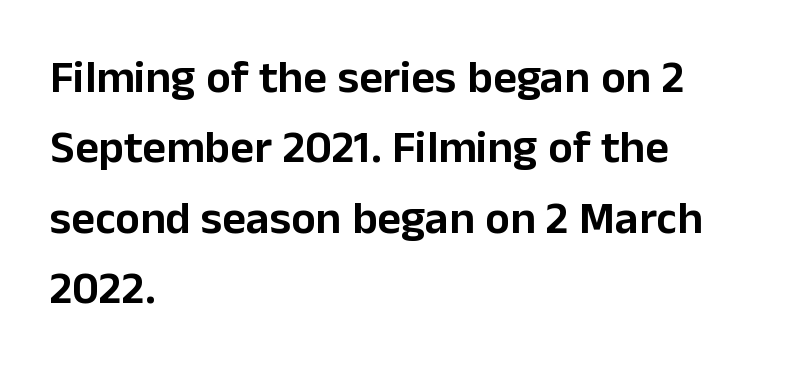
In terms of posture, this sample is upright. The passage shown stacks its lines at a standard gap. There is no visible air inserted between adjacent glyphs. Varying glyph widths throughout — classic text-font behaviour.
